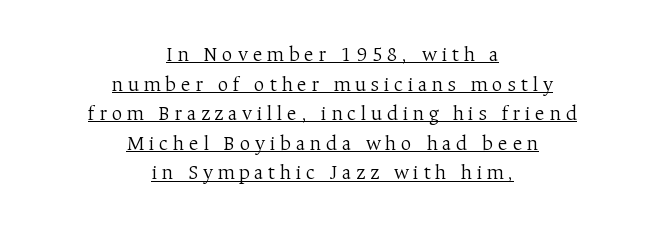
{"italic": "no", "bold": "no", "underline": "yes", "align": "center", "line_spacing": "normal", "line_spacing_ratio": 1.41, "letter_spacing": "wide", "letter_spacing_em": 0.22, "glyph_px": 21}
